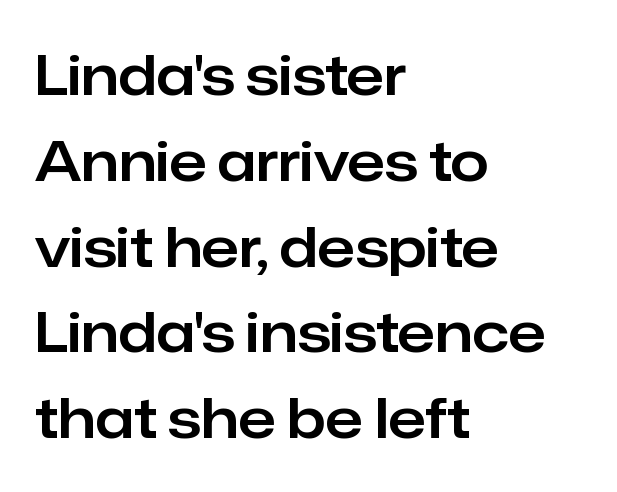
{"serif": "no", "italic": "no", "width": "normal", "stroke_contrast": "low", "x_height": "medium", "monospaced": "no", "underline": "no", "align": "left", "line_spacing": "normal", "line_spacing_ratio": 1.56, "letter_spacing": "normal", "letter_spacing_em": 0.0, "glyph_px": 55}
